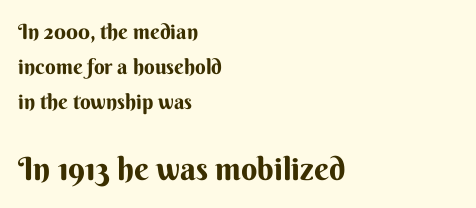
The image shows 32 px sans-serif type, upright; set left-aligned, normal line spacing (1.66x), normal letter spacing, not underlined; the second (bottom) block is 1.52x larger; medium stroke contrast and a small x-height.
